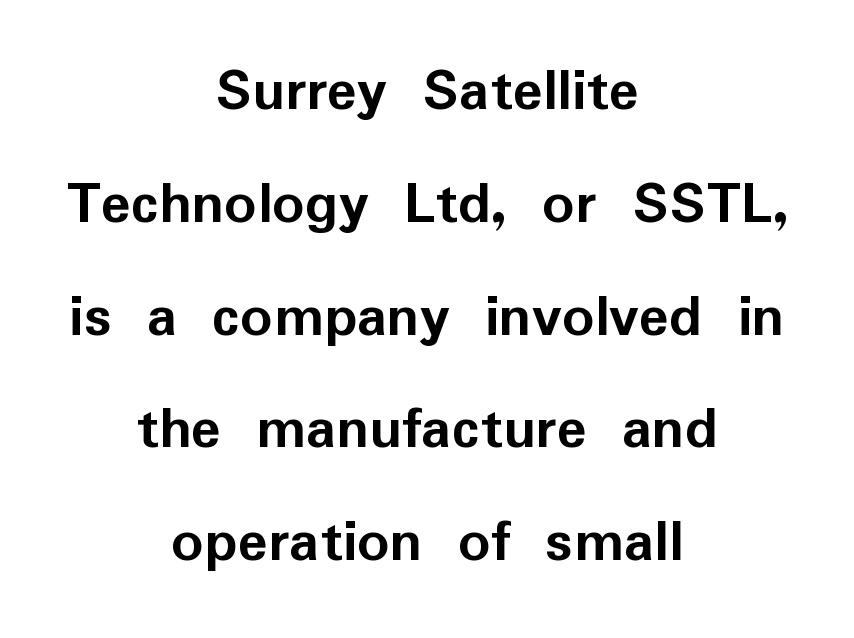
{"serif": "no", "italic": "no", "bold": "yes", "weight": "semibold", "width": "normal", "stroke_contrast": "low", "x_height": "medium", "monospaced": "no", "underline": "no", "align": "center", "line_spacing_ratio": 1.79, "letter_spacing": "normal", "letter_spacing_em": 0.0, "glyph_px": 63}
